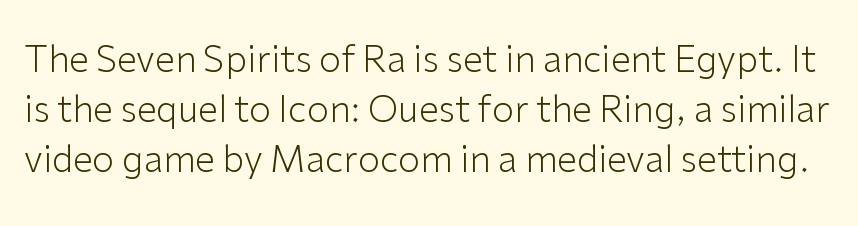
{"serif": "no", "italic": "no", "bold": "no", "weight": "light", "width": "normal", "stroke_contrast": "low", "x_height": "medium", "monospaced": "no", "underline": "no", "line_spacing": "normal", "line_spacing_ratio": 1.39, "letter_spacing": "normal", "letter_spacing_em": 0.0, "glyph_px": 36}
